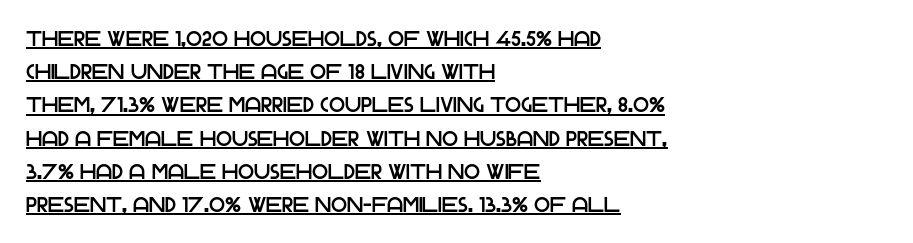
Q: Is the text italic (slanted)? A: No, it is upright.
Q: Is the text underlined? A: Yes.
Q: How is the paragraph aligned? A: Left-aligned.
Q: Is the spacing between letters normal or unusually wide? A: Normal.
Q: Is the spacing between lines tight, normal or loose? A: Normal.
